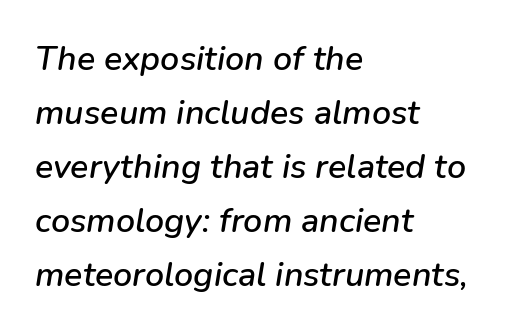
Compared with a centered layout, this one pins lines to the left instead. The strip under each line holds only bare page. The letters advance in unequal steps, a hallmark of proportional type. A typesetter would call this zero additional tracking.
